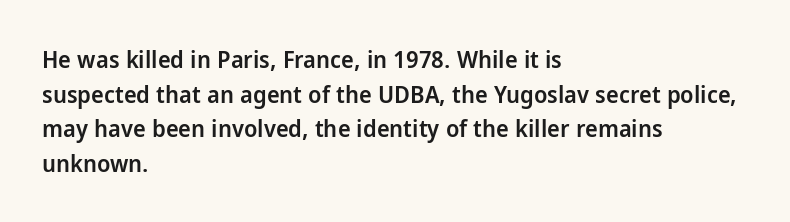
The image shows 24 px text type, upright; set left-aligned, normal line spacing (1.44x), normal letter spacing, not underlined.
